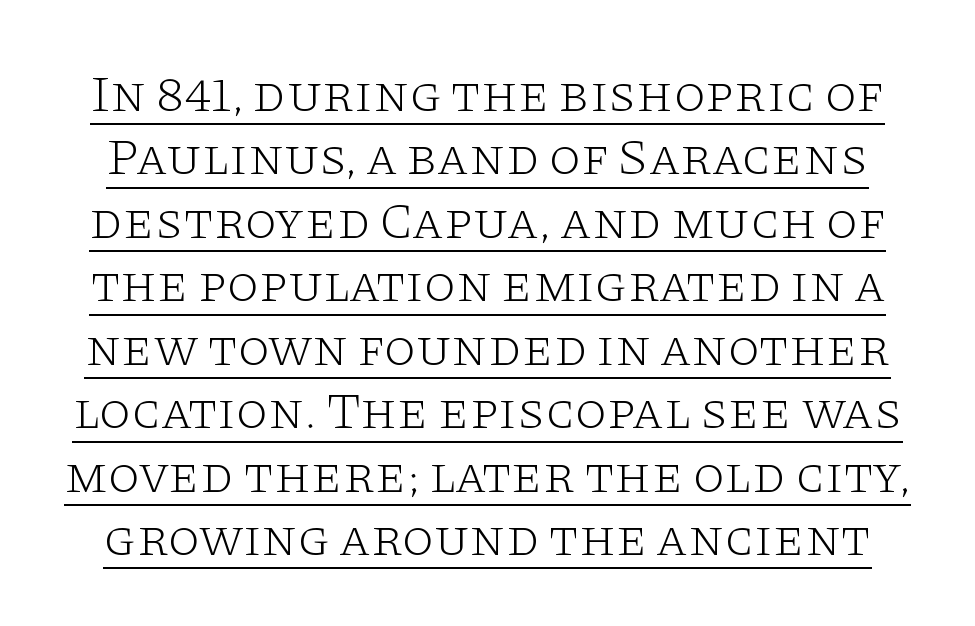
{"serif": "yes", "italic": "no", "bold": "no", "weight": "light", "width": "wide", "stroke_contrast": "low", "x_height": "large", "monospaced": "no", "underline": "yes", "line_spacing_ratio": 1.22, "letter_spacing": "normal", "letter_spacing_em": 0.0, "glyph_px": 52}
